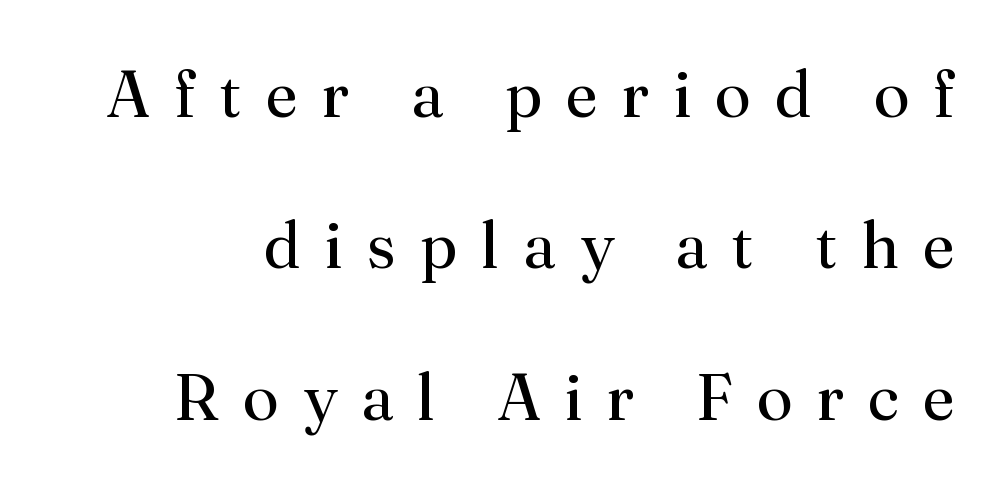
{"serif": "yes", "italic": "no", "bold": "no", "weight": "regular", "width": "normal", "stroke_contrast": "medium", "x_height": "small", "monospaced": "no", "underline": "no", "line_spacing": "loose", "line_spacing_ratio": 2.33, "letter_spacing": "wide", "letter_spacing_em": 0.37, "glyph_px": 65}
